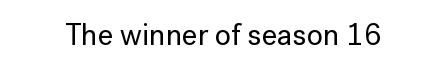
Q: Is the text italic (slanted)? A: No, it is upright.
Q: Is the typeface a serif or a sans-serif typeface? A: Sans-serif.
Q: Is the text underlined? A: No.
Q: Is the spacing between letters normal or unusually wide? A: Normal.
Q: Width (condensed, normal, or wide)? A: Normal.
Q: Stroke contrast? A: Low.
Q: x-height? A: Medium.
Q: Monospaced? A: No.
